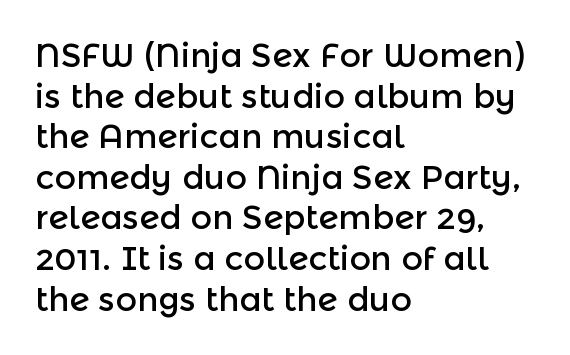
{"serif": "no", "italic": "no", "width": "normal", "x_height": "medium", "monospaced": "no", "underline": "no", "align": "left", "line_spacing_ratio": 1.23, "letter_spacing": "normal", "letter_spacing_em": 0.0, "glyph_px": 33}
